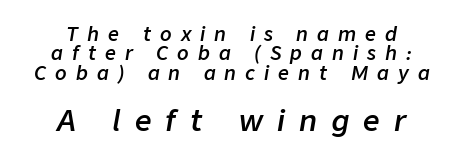
Q: Is the text bold? A: Semi-bold.
Q: Is the text italic (slanted)? A: Yes, it leans right by about 9 degrees.
Q: Is the text underlined? A: No.
Q: How is the paragraph aligned? A: Centered.
Q: Is the spacing between letters normal or unusually wide? A: Unusually wide.
Q: Is the spacing between lines tight, normal or loose? A: Tight.
Q: Which block of text is set in a larger size, the first (top) or the second (bottom)? A: The second (bottom) one.
Q: Width (condensed, normal, or wide)? A: Normal.
Q: Stroke contrast? A: Low.
Q: x-height? A: Medium.
Q: Monospaced? A: No.
